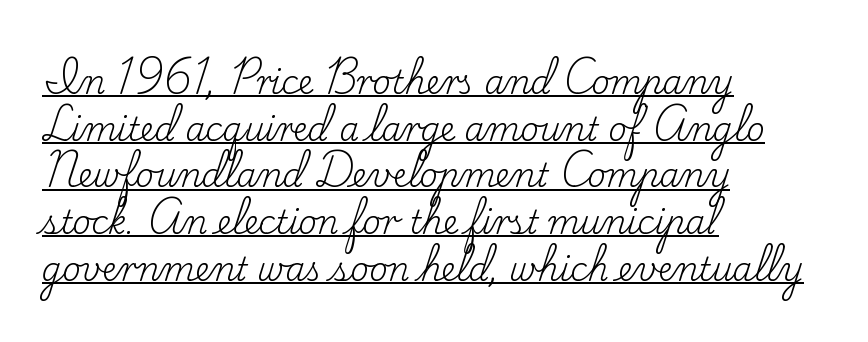
The passage shown is typeset with a serif family. Students, observe: this is what conventionally led text looks like. The passage shown has conventional tracking throughout. Stroke mass is kept to a normal reading level or below.
